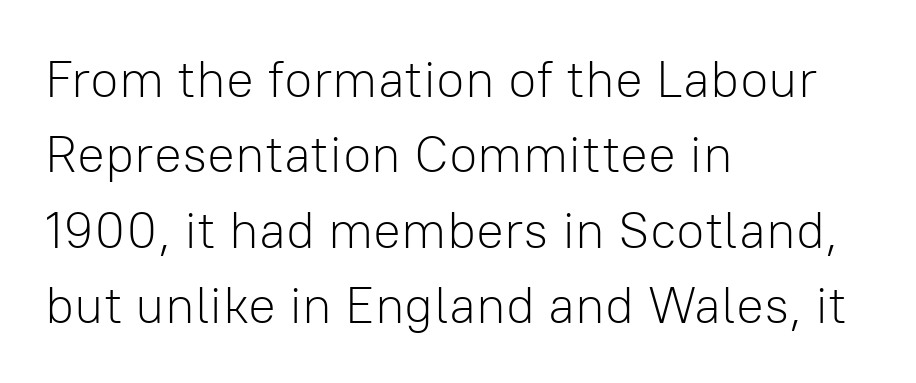
The image shows 52 px light sans-serif type, upright; set left-aligned, normal line spacing (1.45x), normal letter spacing, not underlined; low stroke contrast and a medium x-height.
